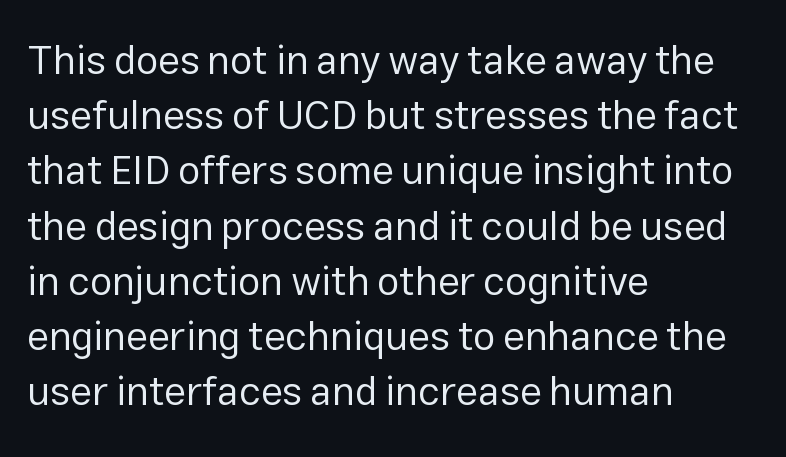
Q: Is the text bold? A: No.
Q: Is the text italic (slanted)? A: No, it is upright.
Q: Is the typeface a serif or a sans-serif typeface? A: Sans-serif.
Q: Is the text underlined? A: No.
Q: How is the paragraph aligned? A: Left-aligned.
Q: Is the spacing between letters normal or unusually wide? A: Normal.
Q: Is the spacing between lines tight, normal or loose? A: Normal.
Q: Width (condensed, normal, or wide)? A: Normal.
Q: Stroke contrast? A: Low.
Q: x-height? A: Medium.
Q: Monospaced? A: No.
